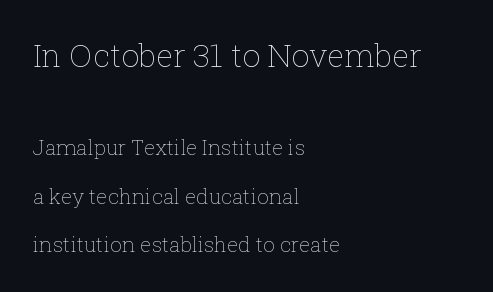
The image shows 32 px thin type, upright; set left-aligned, loose line spacing (2.32x), normal letter spacing, not underlined; the first (top) block is 1.52x larger; low stroke contrast and a medium x-height.
